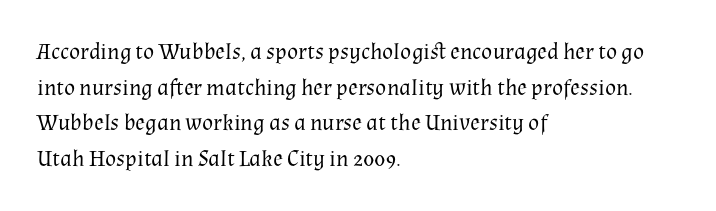
Q: Is the text bold? A: No.
Q: Is the text italic (slanted)? A: No, it is upright.
Q: Is the text underlined? A: No.
Q: How is the paragraph aligned? A: Left-aligned.
Q: Is the spacing between letters normal or unusually wide? A: Normal.
Q: Is the spacing between lines tight, normal or loose? A: Normal.
